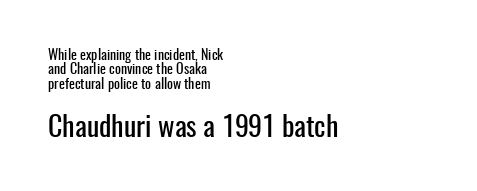
Short note: letters normally spaced. The space directly below the letters is spotless. What's the leading like? Squeezed, with rows nearly overlapping. Varying glyph widths throughout — classic text-font behaviour.
